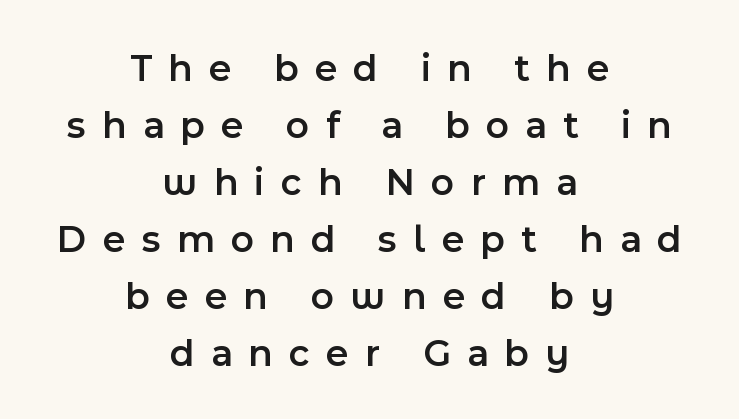
Q: Is the text bold? A: Semi-bold.
Q: Is the text italic (slanted)? A: No, it is upright.
Q: Is the typeface a serif or a sans-serif typeface? A: Sans-serif.
Q: Is the text underlined? A: No.
Q: How is the paragraph aligned? A: Centered.
Q: Is the spacing between letters normal or unusually wide? A: Unusually wide.
Q: Is the spacing between lines tight, normal or loose? A: Normal.
Q: Width (condensed, normal, or wide)? A: Normal.
Q: x-height? A: Medium.
Q: Monospaced? A: No.
